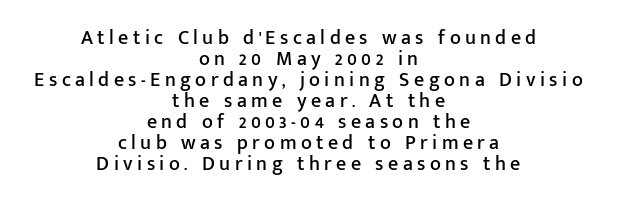
{"italic": "no", "underline": "no", "align": "center", "line_spacing": "tight", "line_spacing_ratio": 1.05, "letter_spacing": "wide", "letter_spacing_em": 0.22, "glyph_px": 20}
